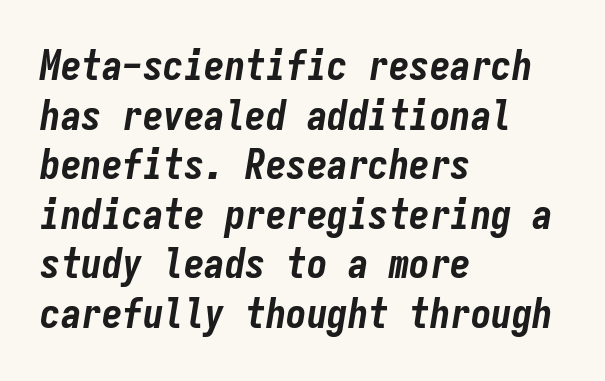
The image shows 41 px bold, condensed type, italic (leaning right), monospaced; set left-aligned, line spacing 1.21x, normal letter spacing, not underlined; low stroke contrast and a medium x-height.
